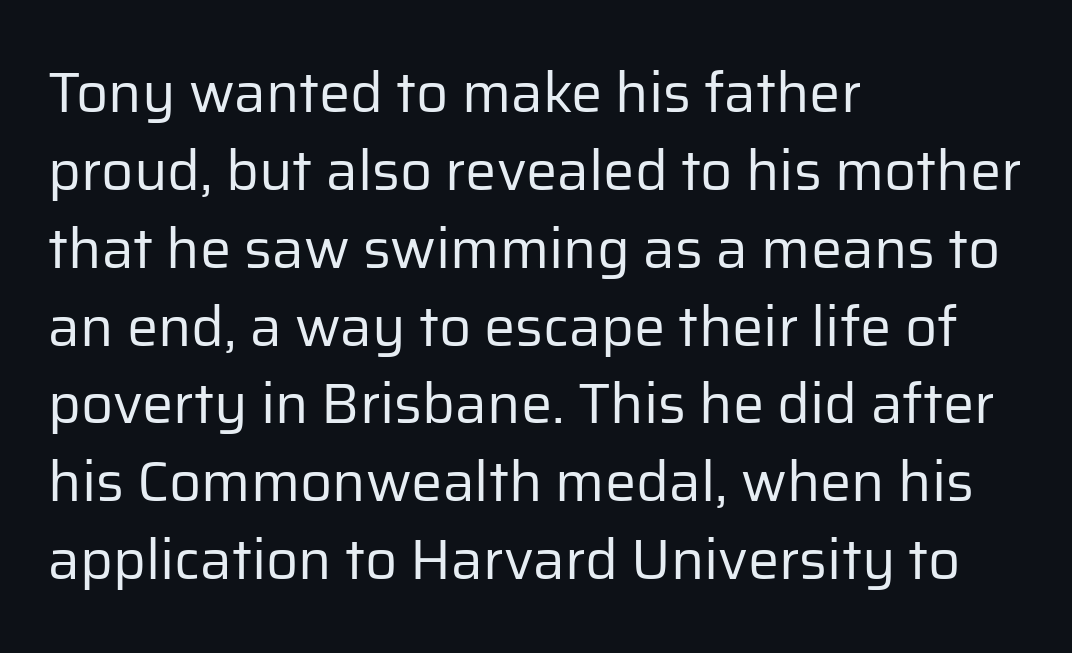
Standard letterfit; no display-style spreading of the glyphs. When letters stand straight like this, we call the style roman or upright. Think standard paragraph weight, or any step lighter than that. Character widths vary here, with narrow letters taking less room than wide ones. The space between consecutive lines is moderate.
